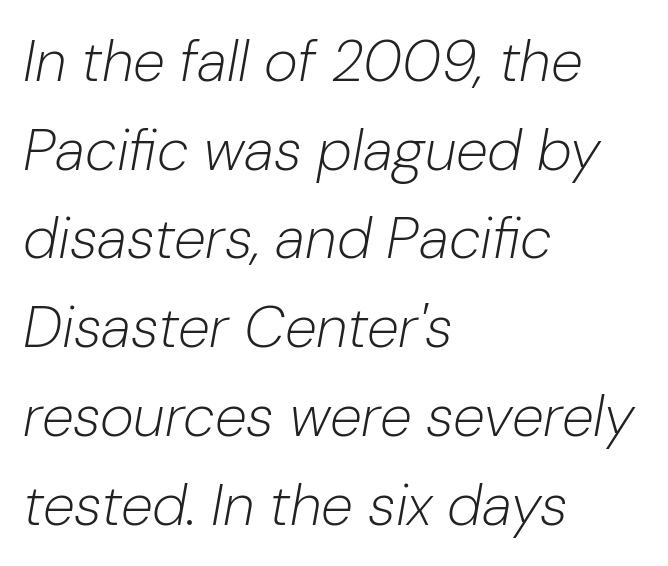
The image shows 58 px light type, italic (leaning right); set left-aligned, normal line spacing (1.53x), normal letter spacing, not underlined; low stroke contrast and a medium x-height.
